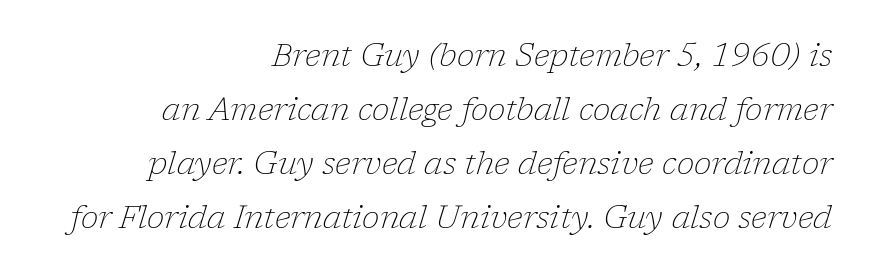
Q: Is the text bold? A: No.
Q: Is the text italic (slanted)? A: Yes, it leans right by about 17 degrees.
Q: Is the typeface a serif or a sans-serif typeface? A: Serif.
Q: Is the text underlined? A: No.
Q: How is the paragraph aligned? A: Right-aligned.
Q: Is the spacing between letters normal or unusually wide? A: Normal.
Q: Is the spacing between lines tight, normal or loose? A: Normal.
Q: Width (condensed, normal, or wide)? A: Normal.
Q: Stroke contrast? A: Low.
Q: x-height? A: Medium.
Q: Monospaced? A: No.
